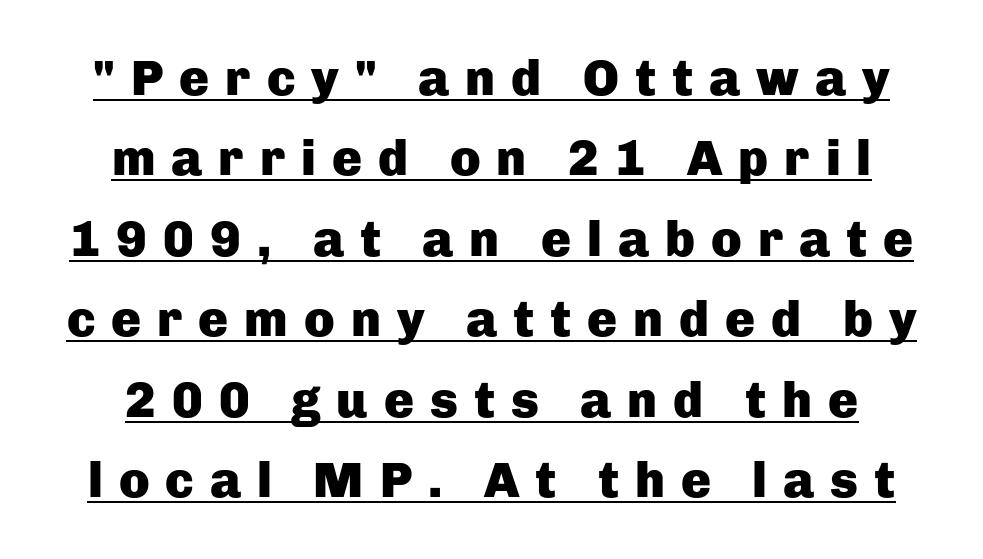
The image shows 50 px heavy sans-serif type, upright; set normal line spacing (1.61x), unusually wide letter spacing (+0.32 em), underlined; low stroke contrast and a medium x-height.
